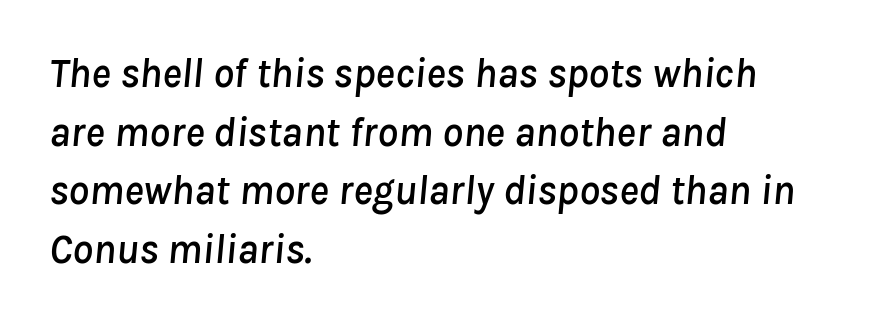
The image shows 41 px text type, italic (leaning right); set left-aligned, normal line spacing (1.43x), normal letter spacing, not underlined; low stroke contrast and a medium x-height.
